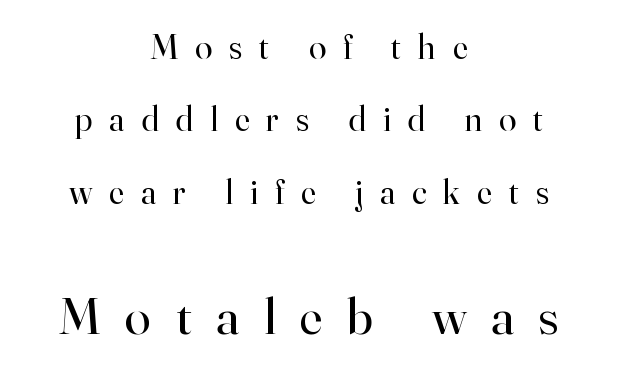
The image shows 52 px regular-weight serif type, upright; set centered, loose line spacing (2.07x), unusually wide letter spacing (+0.48 em), not underlined; the second (bottom) block is 1.49x larger; high stroke contrast and a small x-height.
